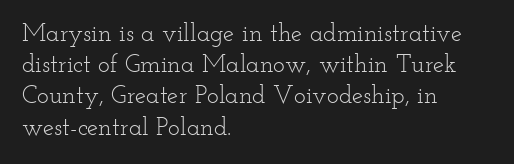
The image shows 25 px text type, upright; set left-aligned, normal line spacing (1.25x), normal letter spacing, not underlined.
